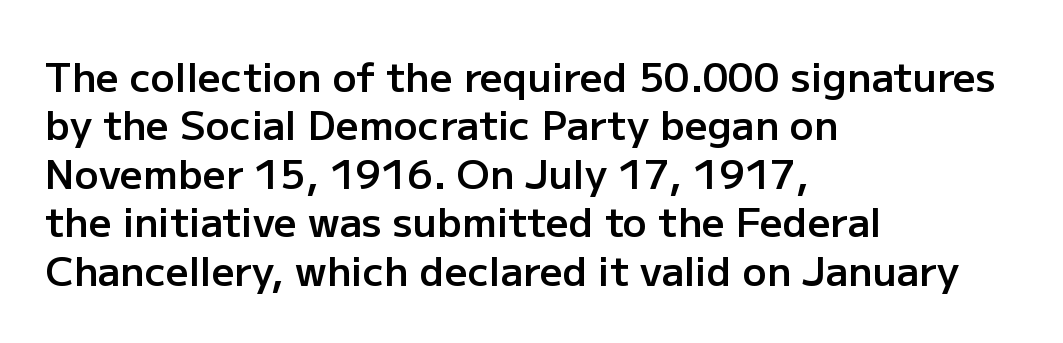
This is the regular roman posture of the typeface. These lines stack with their left ends in a neat column. Underline: absent. Notice the strokes are somewhat thickened but not fully heavy: this is a semibold. Look at the tracking — it's just the regular setting, nothing added.
